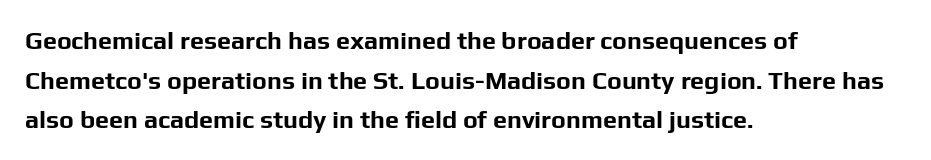
The words here are not underlined. Glyph-to-glyph distance matches everyday printed text. The rows are spaced the way most documents space them. The lettering holds an erect, upright posture throughout. Heavy-handed strokes throughout: this text is bold. Which margin do the lines hug? The left one — the right edge is uneven.
